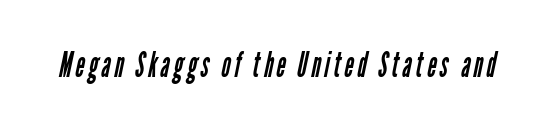
{"serif": "no", "bold": "no", "weight": "regular", "width": "condensed", "stroke_contrast": "low", "x_height": "medium", "monospaced": "no", "underline": "no", "glyph_px": 35}
